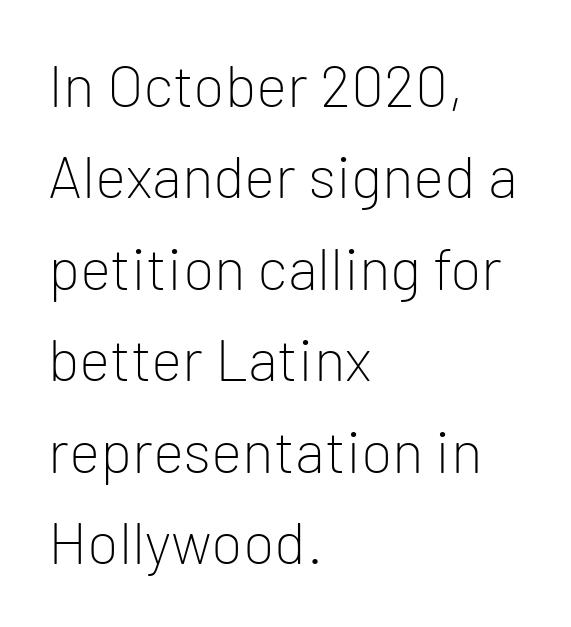
Q: Is the text bold? A: No.
Q: Is the text italic (slanted)? A: No, it is upright.
Q: Is the typeface a serif or a sans-serif typeface? A: Sans-serif.
Q: Is the text underlined? A: No.
Q: How is the paragraph aligned? A: Left-aligned.
Q: Is the spacing between letters normal or unusually wide? A: Normal.
Q: Is the spacing between lines tight, normal or loose? A: Normal.
Q: Width (condensed, normal, or wide)? A: Normal.
Q: Stroke contrast? A: Low.
Q: x-height? A: Medium.
Q: Monospaced? A: No.
